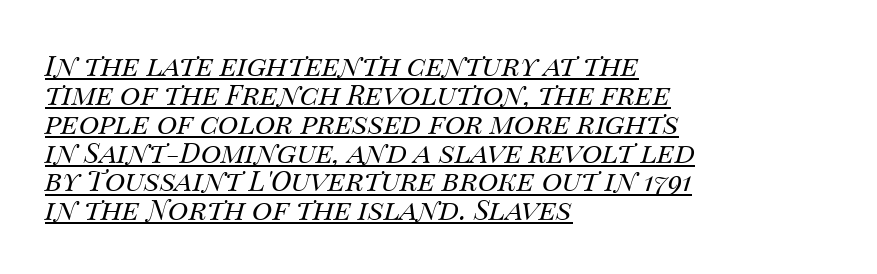
The image shows 28 px regular-weight type, italic (leaning right); set left-aligned, tight line spacing (1.03x), normal letter spacing, underlined; medium stroke contrast and a large x-height.
